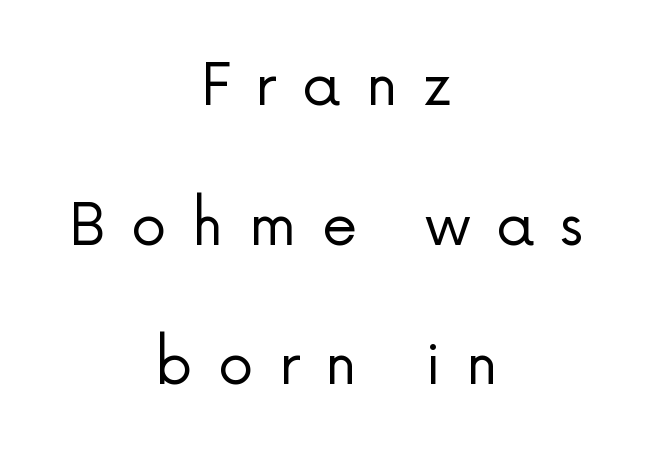
Character widths vary here, with narrow letters taking less room than wide ones. The space beneath each line is pristine and unruled. Stroke mass is kept to a normal reading level or below. The letters stand straight up with perfectly vertical stems. Here the glyphs are tracked loosely, breaking word shapes into spaced letters. This rendering employs a face without finishing strokes, i.e., a sans-serif.
